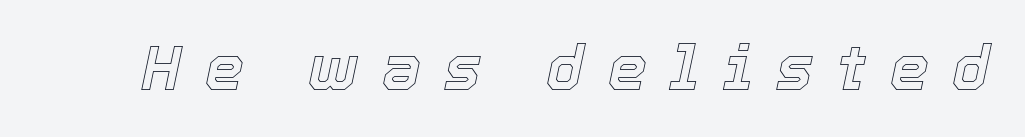
{"italic": "yes", "lean": "right", "slant_degrees": 12, "width": "normal", "x_height": "medium", "monospaced": "no", "underline": "no", "letter_spacing": "wide", "letter_spacing_em": 0.38, "glyph_px": 62}
